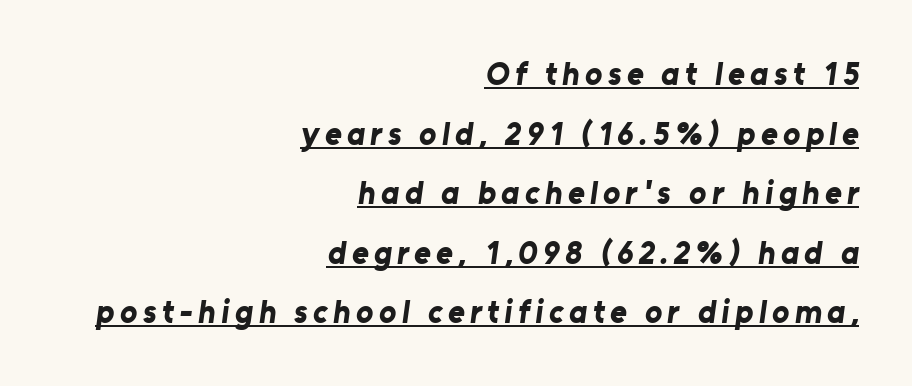
The image shows 32 px bold sans-serif type; set right-aligned, line spacing 1.86x, underlined; low stroke contrast and a medium x-height.
